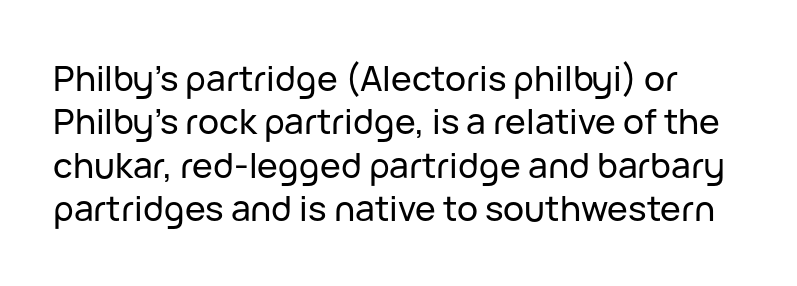
The image shows 35 px sans-serif type, upright; set line spacing 1.24x, normal letter spacing, not underlined; low stroke contrast and a medium x-height.
